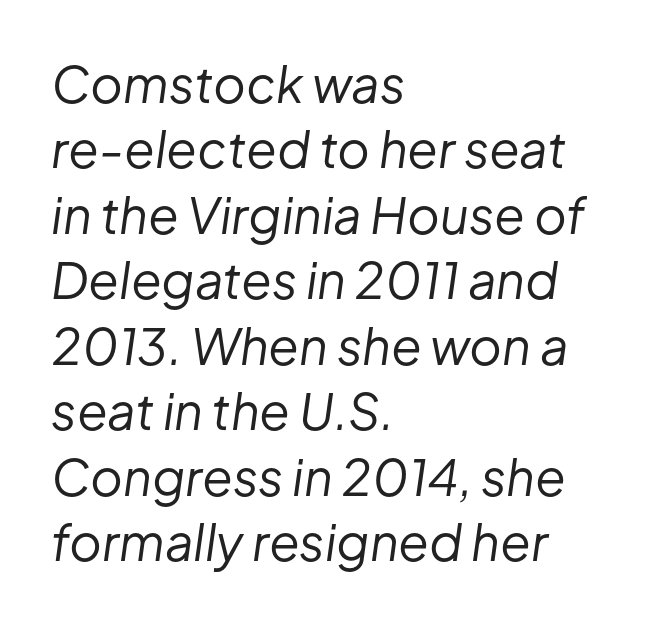
{"italic": "yes", "lean": "right", "slant_degrees": 8, "bold": "no", "weight": "regular", "width": "normal", "stroke_contrast": "low", "x_height": "medium", "monospaced": "no", "underline": "no", "align": "left", "line_spacing": "normal", "line_spacing_ratio": 1.31, "letter_spacing": "normal", "letter_spacing_em": 0.0, "glyph_px": 50}
